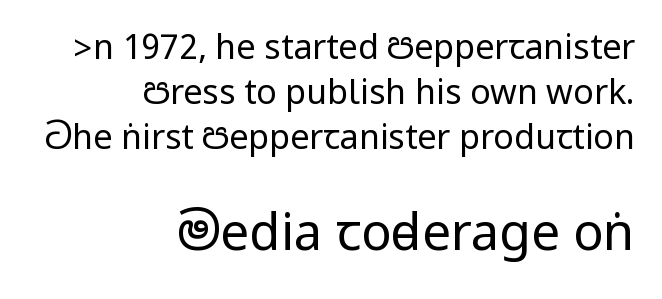
Q: Is the text bold? A: No.
Q: Is the text italic (slanted)? A: No, it is upright.
Q: Is the typeface a serif or a sans-serif typeface? A: Sans-serif.
Q: Is the text underlined? A: No.
Q: How is the paragraph aligned? A: Right-aligned.
Q: Is the spacing between letters normal or unusually wide? A: Normal.
Q: Is the spacing between lines tight, normal or loose? A: Normal.
Q: Which block of text is set in a larger size, the first (top) or the second (bottom)? A: The second (bottom) one.
Q: Width (condensed, normal, or wide)? A: Condensed.
Q: Stroke contrast? A: Low.
